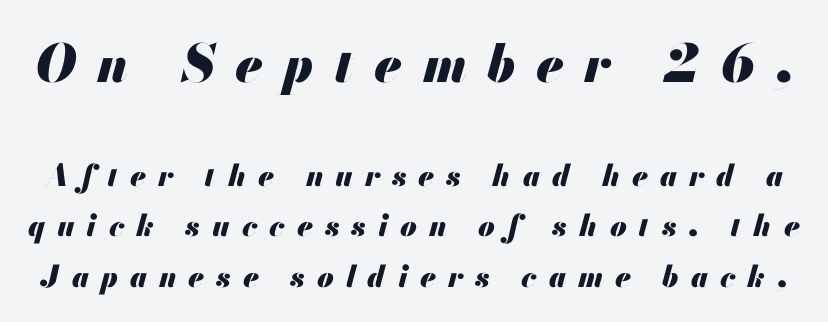
{"italic": "yes", "lean": "right", "slant_degrees": 13, "bold": "yes", "weight": "heavy", "width": "normal", "stroke_contrast": "medium", "x_height": "small", "monospaced": "no", "underline": "no", "line_spacing": "normal", "line_spacing_ratio": 1.68, "letter_spacing": "wide", "letter_spacing_em": 0.4, "larger_block": "first", "size_ratio": 1.73, "glyph_px": 52}
